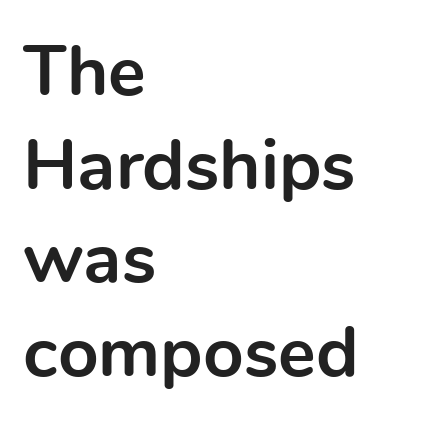
Q: Is the text bold? A: Yes.
Q: Is the text italic (slanted)? A: No, it is upright.
Q: Is the typeface a serif or a sans-serif typeface? A: Sans-serif.
Q: Is the text underlined? A: No.
Q: How is the paragraph aligned? A: Left-aligned.
Q: Is the spacing between letters normal or unusually wide? A: Normal.
Q: Is the spacing between lines tight, normal or loose? A: Normal.
Q: Width (condensed, normal, or wide)? A: Normal.
Q: x-height? A: Medium.
Q: Monospaced? A: No.
